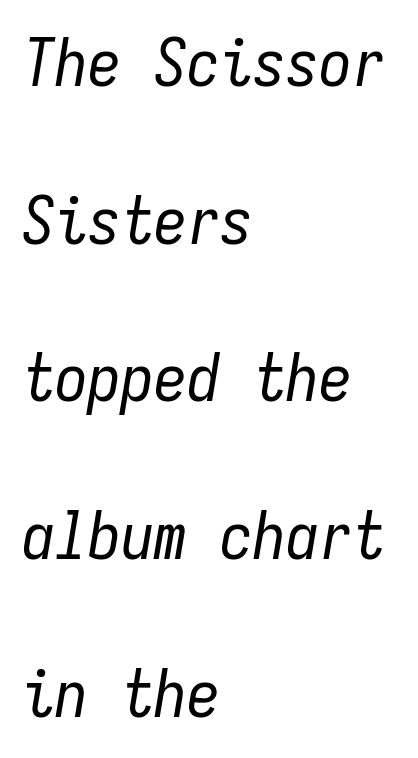
The image shows 66 px regular-weight, condensed type, italic (leaning right), monospaced; set left-aligned, loose line spacing (2.39x), normal letter spacing, not underlined; low stroke contrast and a medium x-height.
